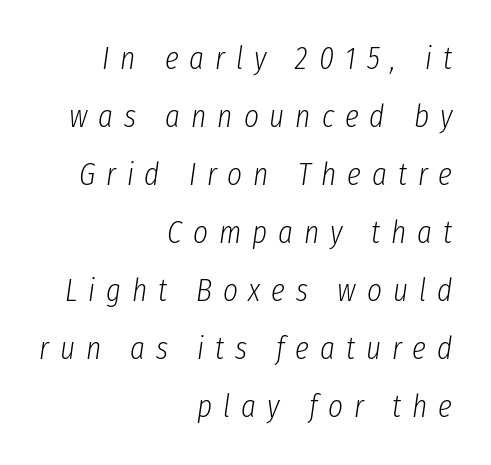
{"italic": "yes", "lean": "right", "slant_degrees": 8, "bold": "no", "weight": "light", "width": "condensed", "stroke_contrast": "low", "x_height": "medium", "monospaced": "no", "underline": "no", "align": "right", "line_spacing_ratio": 1.81, "letter_spacing": "wide", "letter_spacing_em": 0.34, "glyph_px": 32}
